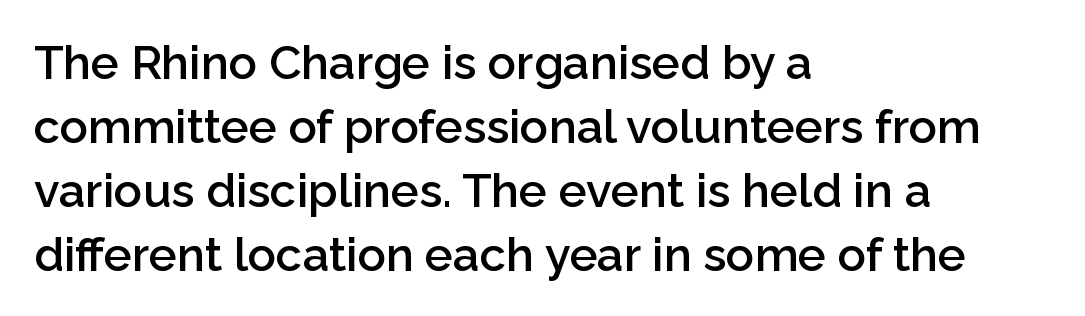
The face used here is proportionally spaced, like ordinary book or web type. The paragraph shown leans on its left margin. Notice how the stems are strictly vertical — no italics here. Has an underline been added? It has not. Stroke thickness is moderately raised; the sample reads as semibold.
